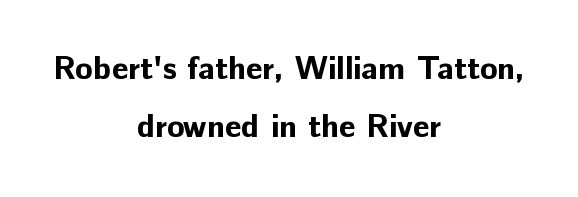
Q: Is the text bold? A: Yes.
Q: Is the text italic (slanted)? A: No, it is upright.
Q: Is the typeface a serif or a sans-serif typeface? A: Sans-serif.
Q: Is the text underlined? A: No.
Q: How is the paragraph aligned? A: Centered.
Q: Is the spacing between letters normal or unusually wide? A: Normal.
Q: Width (condensed, normal, or wide)? A: Normal.
Q: Stroke contrast? A: Low.
Q: x-height? A: Medium.
Q: Monospaced? A: No.
